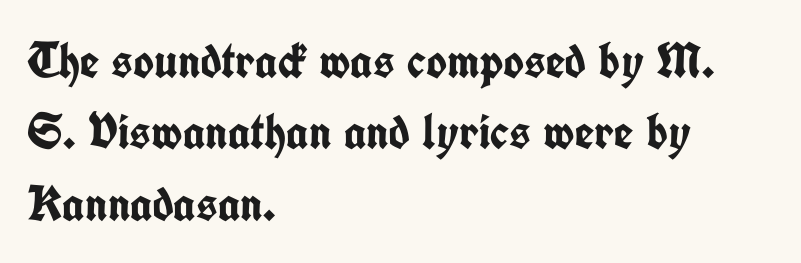
Q: Is the text bold? A: Yes.
Q: Is the text italic (slanted)? A: No, it is upright.
Q: Is the typeface a serif or a sans-serif typeface? A: Sans-serif.
Q: Is the text underlined? A: No.
Q: How is the paragraph aligned? A: Left-aligned.
Q: Is the spacing between letters normal or unusually wide? A: Normal.
Q: Is the spacing between lines tight, normal or loose? A: Normal.
Q: Width (condensed, normal, or wide)? A: Condensed.
Q: Stroke contrast? A: Low.
Q: x-height? A: Medium.
Q: Monospaced? A: No.
